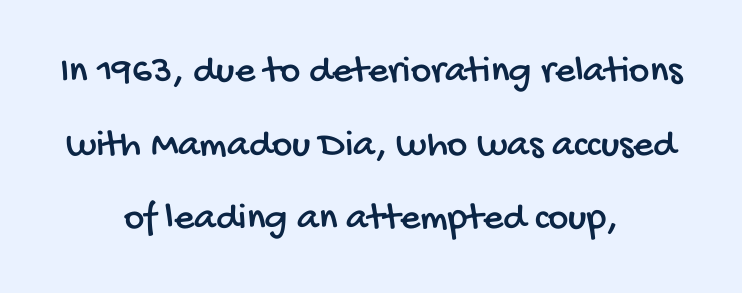
Q: Is the typeface a serif or a sans-serif typeface? A: Sans-serif.
Q: Is the text underlined? A: No.
Q: How is the paragraph aligned? A: Centered.
Q: Is the spacing between letters normal or unusually wide? A: Normal.
Q: Width (condensed, normal, or wide)? A: Condensed.
Q: Stroke contrast? A: Low.
Q: x-height? A: Large.
Q: Monospaced? A: No.
